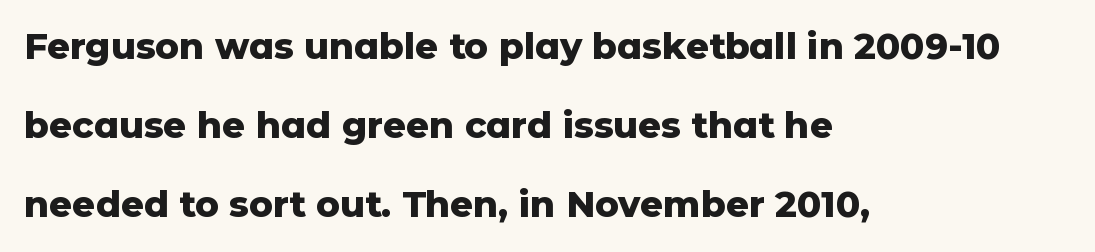
Short note: letters normally spaced. As a designer I'd log this as weight 700, bold. Type style note: lacks serifs. These lines are rendered in a variable-pitch font. The lettering holds an erect, upright posture throughout.
